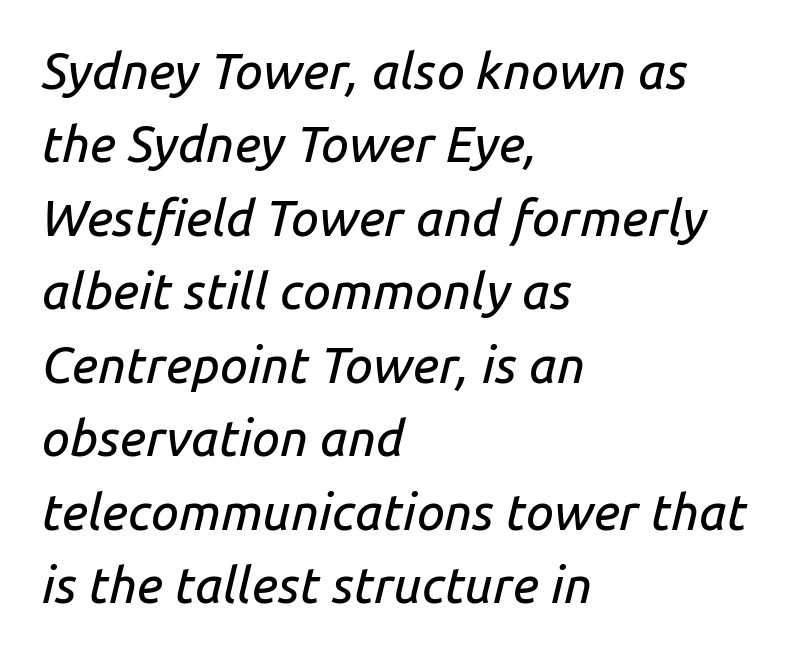
{"italic": "yes", "lean": "right", "slant_degrees": 14, "width": "normal", "stroke_contrast": "low", "x_height": "medium", "monospaced": "no", "underline": "no", "align": "left", "line_spacing": "normal", "line_spacing_ratio": 1.47, "letter_spacing": "normal", "letter_spacing_em": 0.0, "glyph_px": 50}
